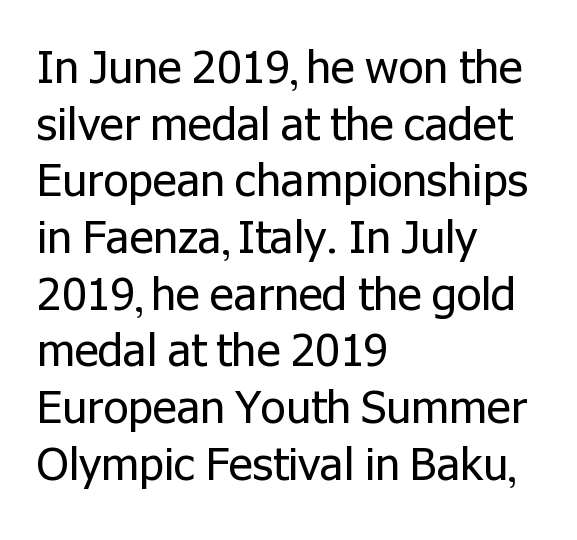
Q: Is the text bold? A: No.
Q: Is the text italic (slanted)? A: No, it is upright.
Q: Is the typeface a serif or a sans-serif typeface? A: Sans-serif.
Q: Is the text underlined? A: No.
Q: How is the paragraph aligned? A: Left-aligned.
Q: Is the spacing between letters normal or unusually wide? A: Normal.
Q: Is the spacing between lines tight, normal or loose? A: Normal.
Q: Width (condensed, normal, or wide)? A: Normal.
Q: Stroke contrast? A: Low.
Q: x-height? A: Medium.
Q: Monospaced? A: No.
